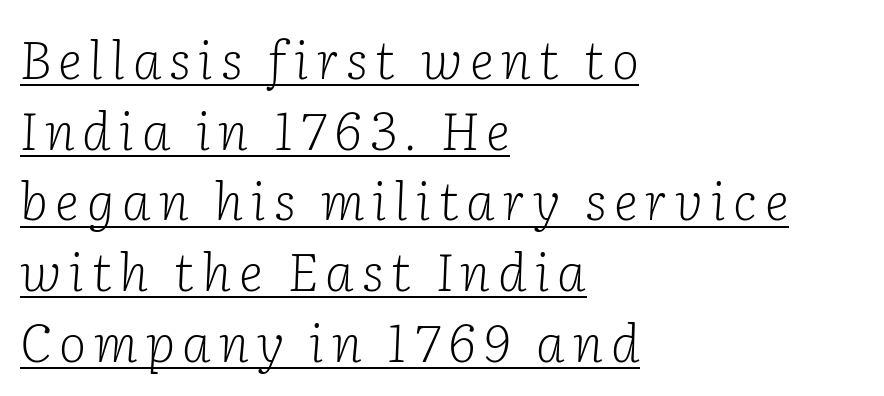
Q: Is the text bold? A: No.
Q: Is the text italic (slanted)? A: Yes, it leans right by about 2 degrees.
Q: Is the typeface a serif or a sans-serif typeface? A: Serif.
Q: Is the text underlined? A: Yes.
Q: How is the paragraph aligned? A: Left-aligned.
Q: Is the spacing between lines tight, normal or loose? A: Normal.
Q: Width (condensed, normal, or wide)? A: Normal.
Q: Stroke contrast? A: Low.
Q: x-height? A: Medium.
Q: Monospaced? A: No.
